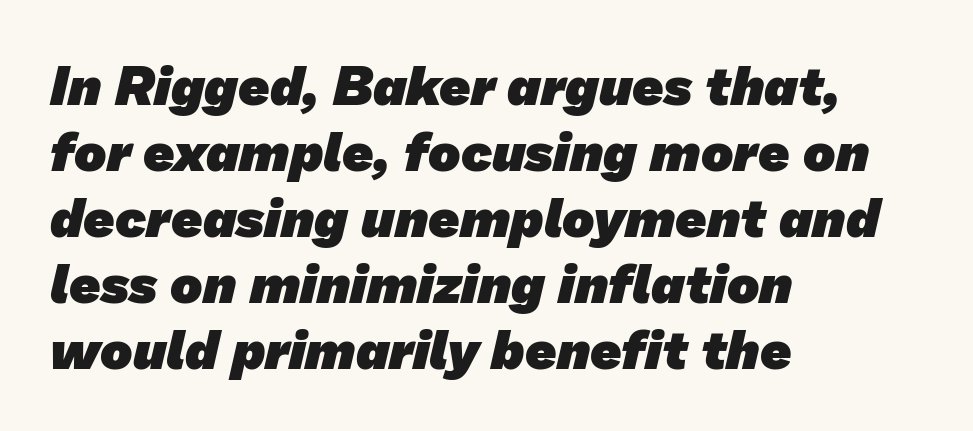
{"serif": "no", "bold": "yes", "weight": "heavy", "width": "normal", "stroke_contrast": "low", "x_height": "medium", "monospaced": "no", "underline": "no", "align": "left", "line_spacing_ratio": 1.22, "letter_spacing": "normal", "letter_spacing_em": 0.0, "glyph_px": 54}
